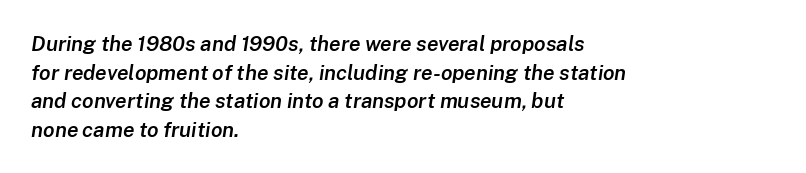
Words appear dense and cohesive because spacing is normal. Would a proofreader flag this as italicized? Yes. The foot of each line stays bare and open. Reading down the block, your eye returns to a fixed left position each line. Look at the stroke-to-counter ratio: somewhat heavy, a semibold. Each new line begins a customary step beneath the previous one.
